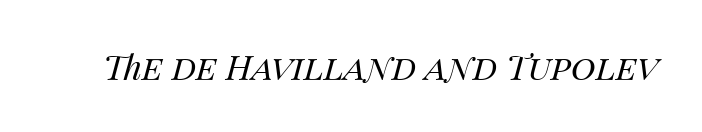
Q: Is the text bold? A: No.
Q: Is the text italic (slanted)? A: Yes, it leans right by about 14 degrees.
Q: Is the text underlined? A: No.
Q: Is the spacing between letters normal or unusually wide? A: Normal.
Q: Width (condensed, normal, or wide)? A: Normal.
Q: Stroke contrast? A: Medium.
Q: x-height? A: Large.
Q: Monospaced? A: No.
